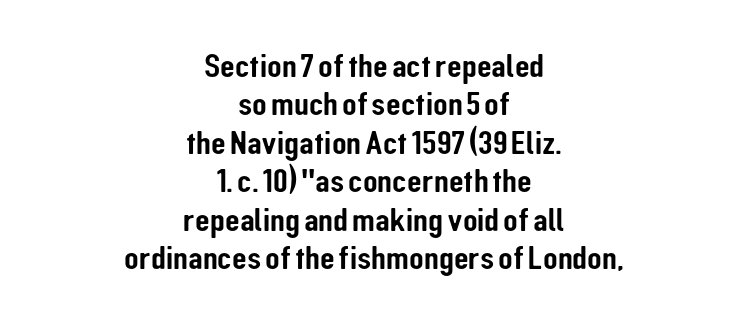
Q: Is the text italic (slanted)? A: No, it is upright.
Q: Is the typeface a serif or a sans-serif typeface? A: Sans-serif.
Q: Is the text underlined? A: No.
Q: How is the paragraph aligned? A: Centered.
Q: Is the spacing between letters normal or unusually wide? A: Normal.
Q: Is the spacing between lines tight, normal or loose? A: Tight.
Q: Width (condensed, normal, or wide)? A: Condensed.
Q: Stroke contrast? A: Low.
Q: x-height? A: Medium.
Q: Monospaced? A: No.
